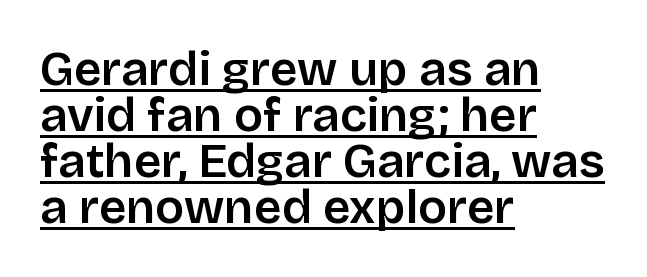
Q: Is the text italic (slanted)? A: No, it is upright.
Q: Is the typeface a serif or a sans-serif typeface? A: Sans-serif.
Q: Is the text underlined? A: Yes.
Q: How is the paragraph aligned? A: Left-aligned.
Q: Is the spacing between letters normal or unusually wide? A: Normal.
Q: Is the spacing between lines tight, normal or loose? A: Tight.
Q: Width (condensed, normal, or wide)? A: Normal.
Q: Stroke contrast? A: Low.
Q: x-height? A: Large.
Q: Monospaced? A: No.
